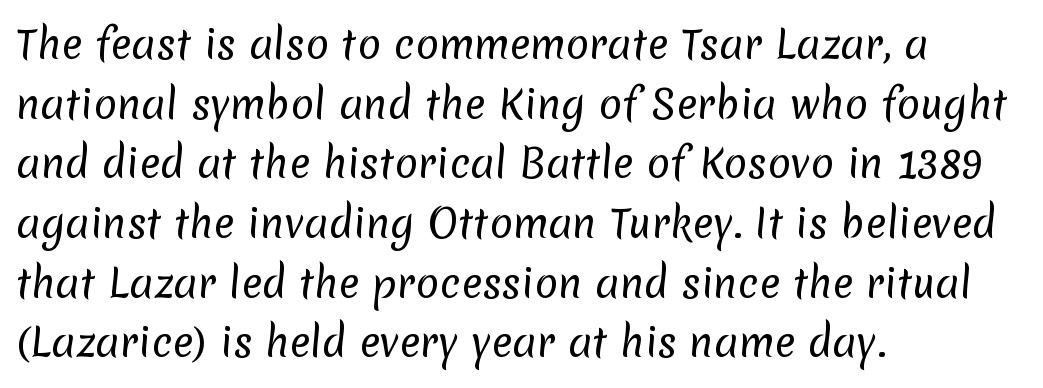
Descenders hang freely into open space. No heavy texture on the line: the type isn't bold. This rendering employs a face without finishing strokes, i.e., a sans-serif. If you measured baseline to baseline, you'd find a middling distance.
